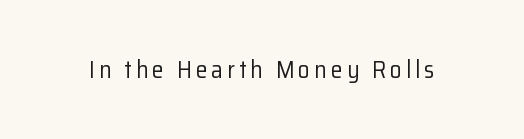
{"italic": "no", "bold": "no", "underline": "no", "glyph_px": 24}
